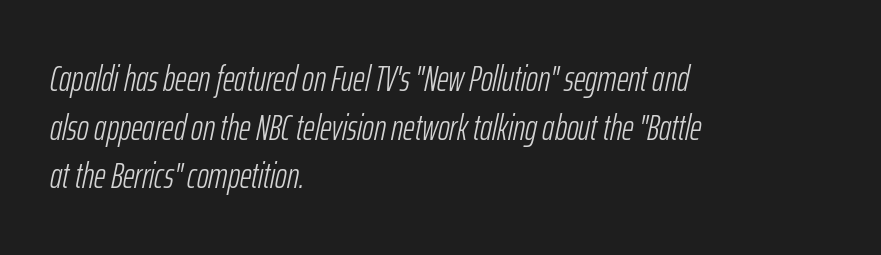
{"italic": "yes", "lean": "right", "slant_degrees": 12, "bold": "no", "weight": "light", "width": "condensed", "stroke_contrast": "low", "x_height": "medium", "monospaced": "no", "underline": "no", "align": "left", "line_spacing": "normal", "line_spacing_ratio": 1.35, "letter_spacing": "normal", "letter_spacing_em": 0.0, "glyph_px": 36}
